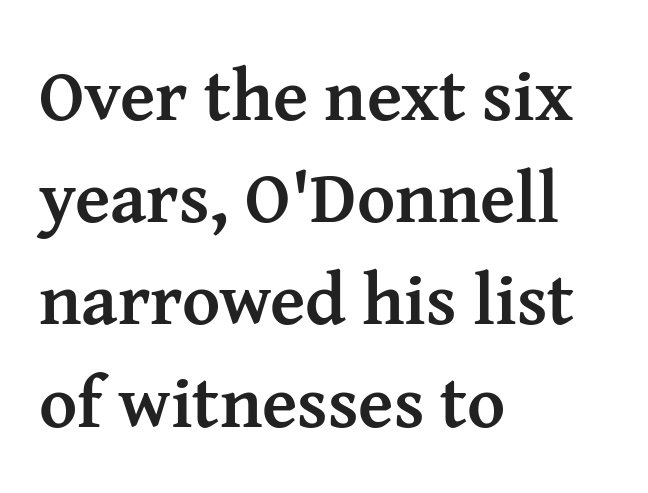
The image shows 73 px semibold serif type, upright; set left-aligned, normal line spacing (1.4x), normal letter spacing, not underlined; medium stroke contrast and a medium x-height.
